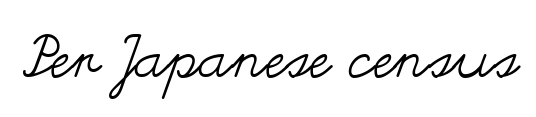
The image shows 59 px regular-weight, wide type; set normal letter spacing, not underlined; medium stroke contrast and a small x-height.
